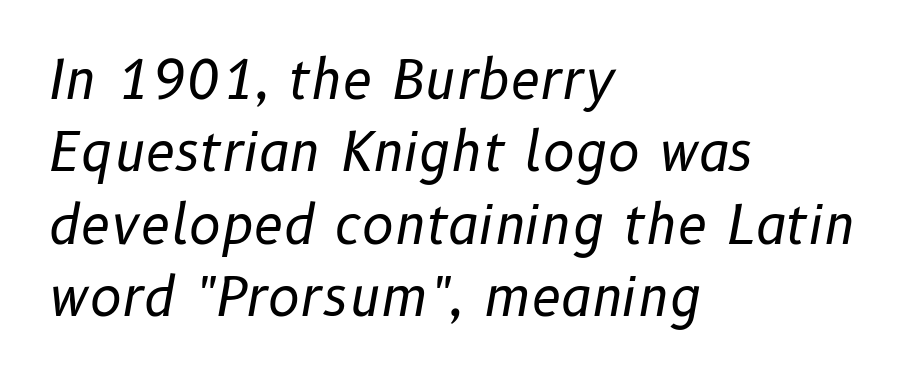
Q: Is the text bold? A: No.
Q: Is the text italic (slanted)? A: Yes, it leans right by about 10 degrees.
Q: Is the text underlined? A: No.
Q: How is the paragraph aligned? A: Left-aligned.
Q: Is the spacing between letters normal or unusually wide? A: Normal.
Q: Is the spacing between lines tight, normal or loose? A: Normal.
Q: Width (condensed, normal, or wide)? A: Normal.
Q: Stroke contrast? A: Low.
Q: x-height? A: Medium.
Q: Monospaced? A: No.
